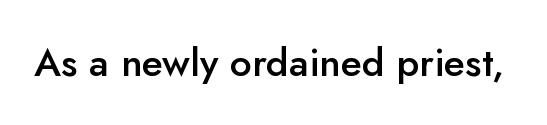
The image shows 39 px semibold sans-serif type, upright; set normal letter spacing, not underlined; low stroke contrast and a small x-height.
